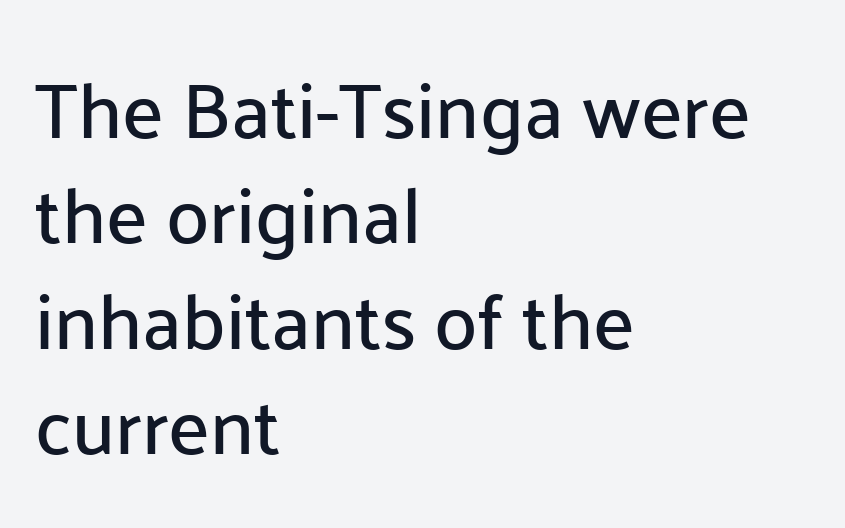
You could not count columns in this text — the font is proportionally spaced. The string is rendered with underlining switched off. Tracking value appears to be zero — textbook default spacing. You can tell it's not italic because the verticals are truly vertical. Notice how the passage keeps a crisp vertical edge on the left only.
